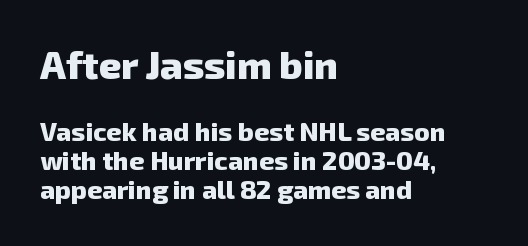
Q: Is the text bold? A: Yes.
Q: Is the typeface a serif or a sans-serif typeface? A: Sans-serif.
Q: Is the text underlined? A: No.
Q: How is the paragraph aligned? A: Left-aligned.
Q: Is the spacing between letters normal or unusually wide? A: Normal.
Q: Is the spacing between lines tight, normal or loose? A: Tight.
Q: Which block of text is set in a larger size, the first (top) or the second (bottom)? A: The first (top) one.
Q: Width (condensed, normal, or wide)? A: Normal.
Q: Stroke contrast? A: Low.
Q: x-height? A: Medium.
Q: Monospaced? A: No.
